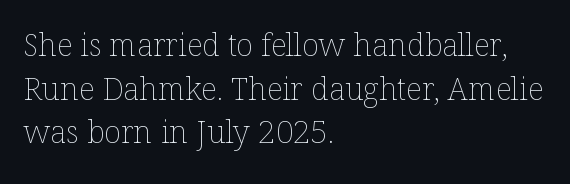
No letter is thick-stroked: the sample isn't bold. The string is rendered with underlining switched off. Do the characters align in a grid? No, the font is proportional. The horizontal fit of the characters is conventional and even. Leftover space on each line is placed entirely after the last word. Reading down the column, the eye jumps a familiar distance to each next line.
